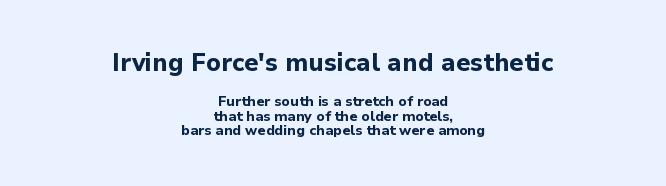
Compared with typical paragraphs, the rows here are closer together. Tall strokes in this sample are plumb rather than angled. Tracking here is standard; glyphs follow each other at the usual distance. Compared with an ordinary text face, these strokes are far heavier — a full bold. The setting favours the middle, as headings and verse often do. Any mark beneath the type? The region is blank.
